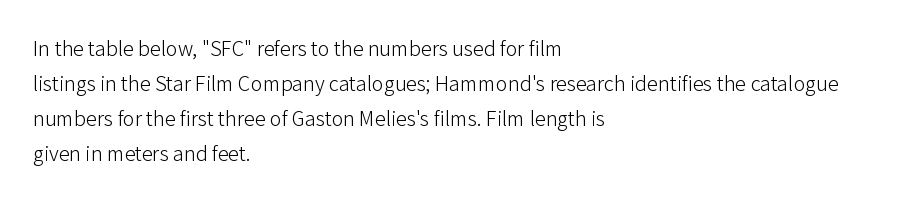
Every stem runs plumb, perpendicular to the baseline. Ink coverage per letter is moderate at most. Does extra space separate the letters? No, they use regular spacing. Line starts are locked; line ends wander. If you measured baseline to baseline, you'd find a middling distance.
